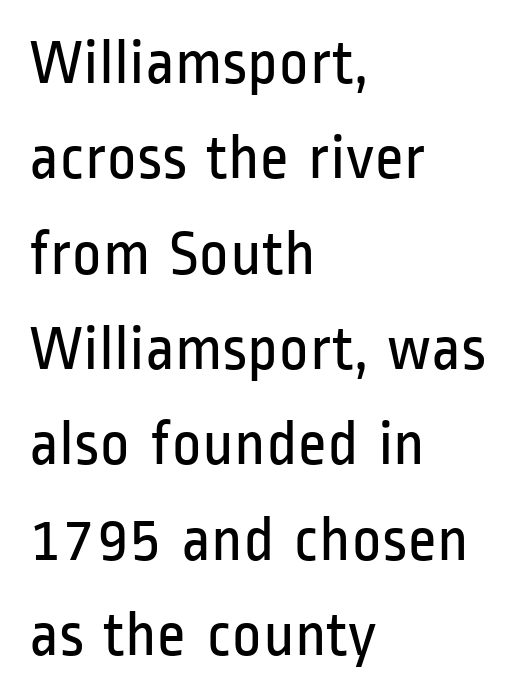
Q: Is the text bold? A: No.
Q: Is the text italic (slanted)? A: No, it is upright.
Q: Is the typeface a serif or a sans-serif typeface? A: Sans-serif.
Q: Is the text underlined? A: No.
Q: How is the paragraph aligned? A: Left-aligned.
Q: Is the spacing between letters normal or unusually wide? A: Normal.
Q: Is the spacing between lines tight, normal or loose? A: Normal.
Q: Width (condensed, normal, or wide)? A: Condensed.
Q: Stroke contrast? A: Low.
Q: x-height? A: Medium.
Q: Monospaced? A: No.
